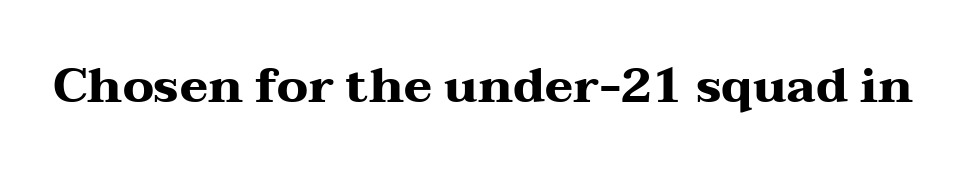
Q: Is the text bold? A: Yes.
Q: Is the text italic (slanted)? A: No, it is upright.
Q: Is the typeface a serif or a sans-serif typeface? A: Serif.
Q: Is the text underlined? A: No.
Q: Is the spacing between letters normal or unusually wide? A: Normal.
Q: Width (condensed, normal, or wide)? A: Wide.
Q: Stroke contrast? A: Medium.
Q: x-height? A: Medium.
Q: Monospaced? A: No.
